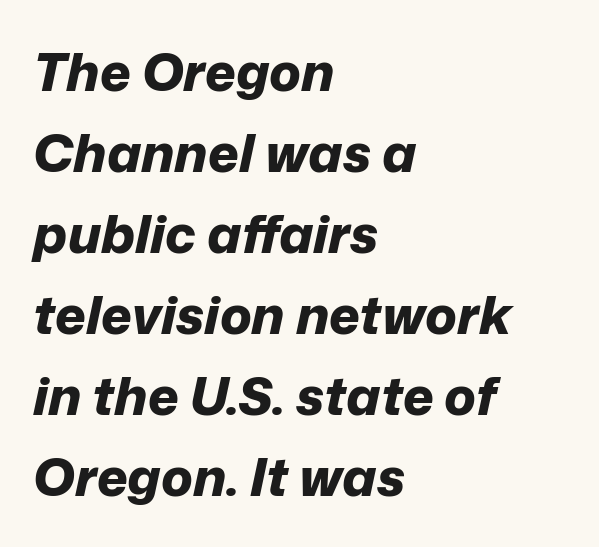
The leading is moderate, giving the passage an even texture. Inter-character spacing is left at the font's built-in metrics. The area under the type is left untouched. Bold? Absolutely — the strokes are thick and heavy.
